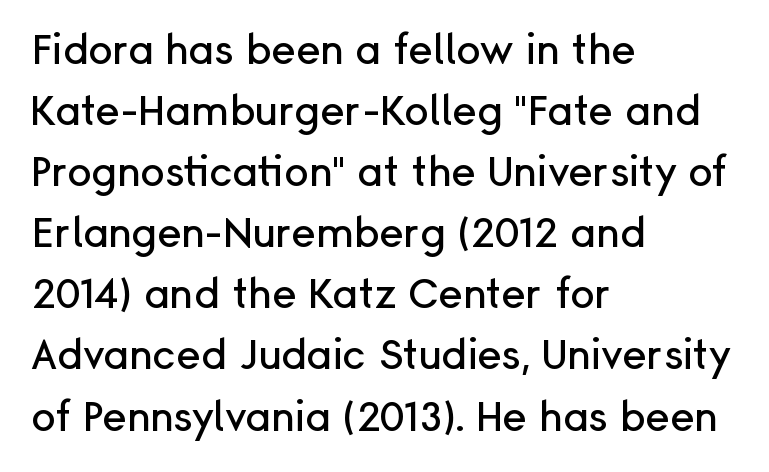
Rendered with straight, roman letterforms. Anything drawn beneath the words? Only blank space. Vertical spacing — default. The typesetter chose a ragged-right arrangement here.
